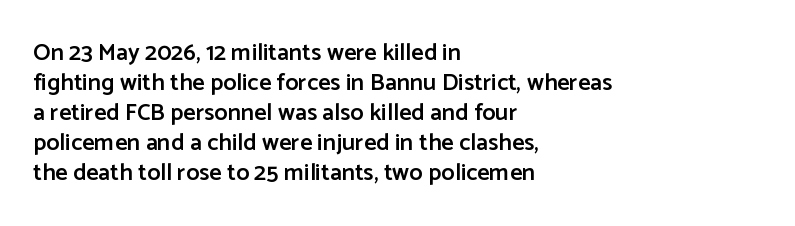
The image shows 24 px text type, upright; set left-aligned, normal line spacing (1.25x), normal letter spacing, not underlined.
